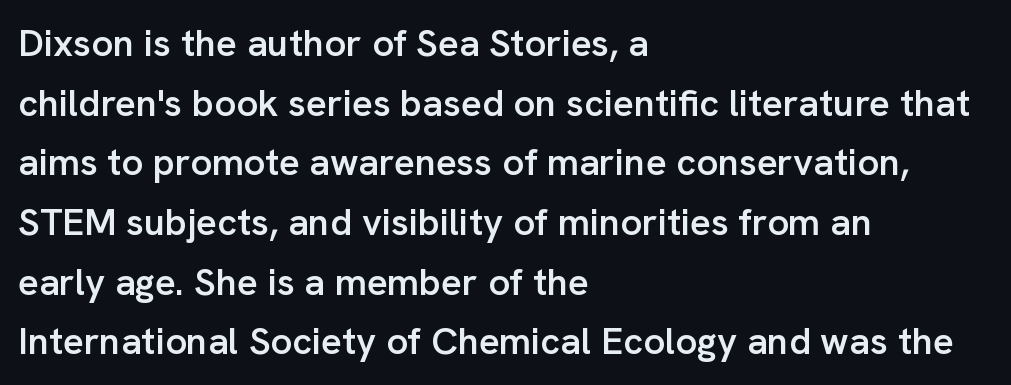
The string is rendered with underlining switched off. Tracking here is standard; glyphs follow each other at the usual distance. Serif or sans? Sans — the stroke terminals are bare. Bold? Not quite — semibold, heavier than regular but stopping short. A roman cut, with each character standing at attention.
